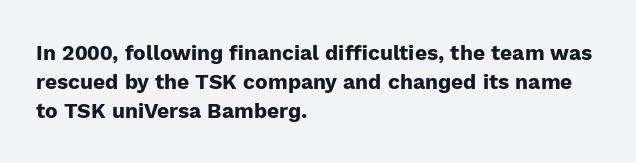
Q: Is the text bold? A: Yes.
Q: Is the text italic (slanted)? A: No, it is upright.
Q: Is the text underlined? A: No.
Q: How is the paragraph aligned? A: Left-aligned.
Q: Is the spacing between letters normal or unusually wide? A: Normal.
Q: Is the spacing between lines tight, normal or loose? A: Normal.
